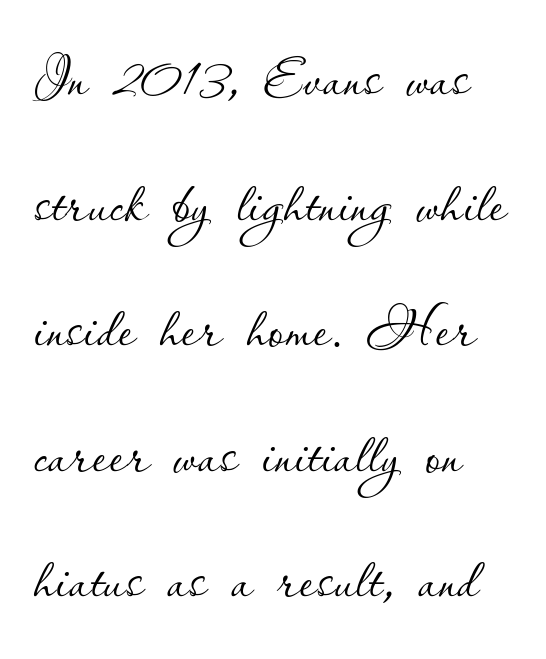
In terms of leading, this rendering sits right in the middle. Varying glyph widths throughout — classic text-font behaviour. These lines keep a tight, regular rhythm from letter to letter. No chunkiness to these letters — they're not bold.
